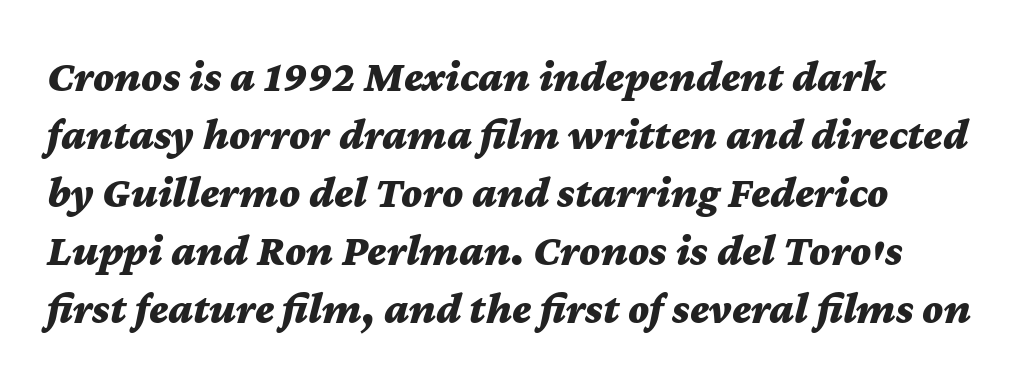
Q: Is the text bold? A: Yes.
Q: Is the text italic (slanted)? A: Yes, it leans right by about 12 degrees.
Q: Is the text underlined? A: No.
Q: How is the paragraph aligned? A: Left-aligned.
Q: Is the spacing between letters normal or unusually wide? A: Normal.
Q: Is the spacing between lines tight, normal or loose? A: Normal.
Q: Width (condensed, normal, or wide)? A: Wide.
Q: Stroke contrast? A: Medium.
Q: x-height? A: Medium.
Q: Monospaced? A: No.
